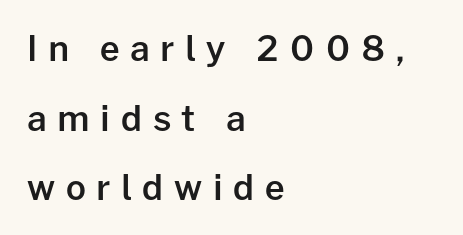
Q: Is the text bold? A: Semi-bold.
Q: Is the text italic (slanted)? A: No, it is upright.
Q: Is the typeface a serif or a sans-serif typeface? A: Sans-serif.
Q: Is the text underlined? A: No.
Q: How is the paragraph aligned? A: Left-aligned.
Q: Is the spacing between letters normal or unusually wide? A: Unusually wide.
Q: Is the spacing between lines tight, normal or loose? A: Loose.
Q: Width (condensed, normal, or wide)? A: Normal.
Q: Stroke contrast? A: Low.
Q: x-height? A: Medium.
Q: Monospaced? A: No.
